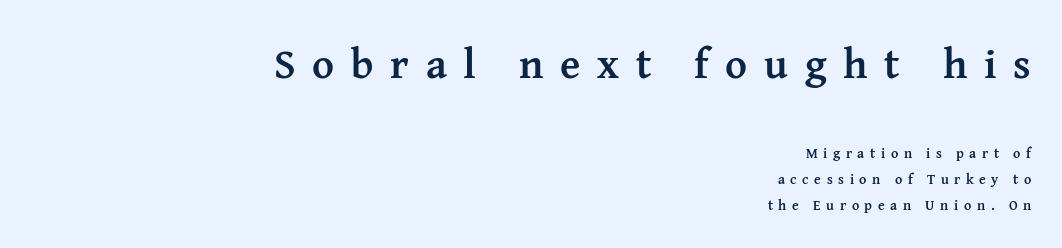
{"serif": "yes", "italic": "no", "bold": "yes", "weight": "semibold", "width": "normal", "stroke_contrast": "medium", "x_height": "medium", "monospaced": "no", "underline": "no", "align": "right", "line_spacing_ratio": 1.85, "letter_spacing": "wide", "letter_spacing_em": 0.4, "larger_block": "first", "size_ratio": 3.0, "glyph_px": 42}
